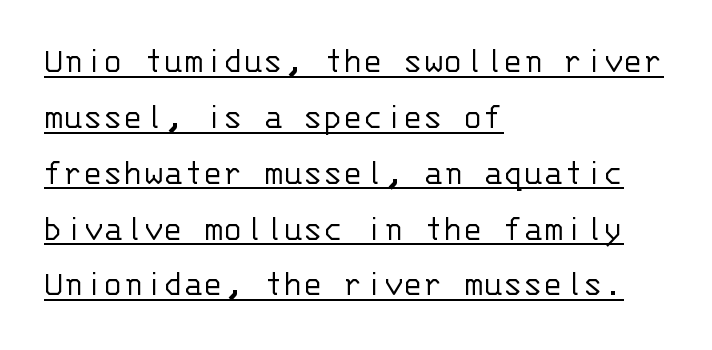
The image shows 37 px light sans-serif type, upright, monospaced; set left-aligned, normal line spacing (1.51x), normal letter spacing, underlined; low stroke contrast and a large x-height.
